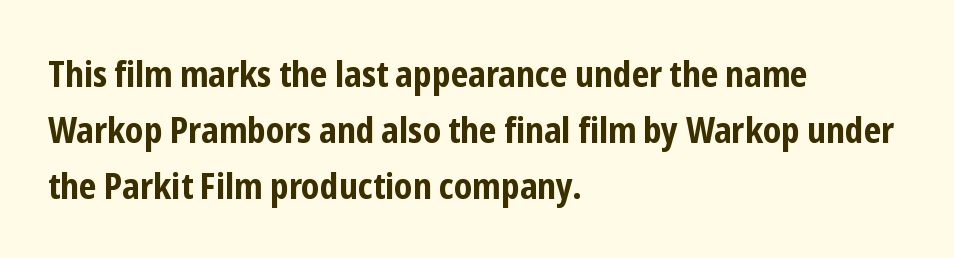
Q: Is the text bold? A: Yes.
Q: Is the text italic (slanted)? A: No, it is upright.
Q: Is the typeface a serif or a sans-serif typeface? A: Sans-serif.
Q: Is the text underlined? A: No.
Q: How is the paragraph aligned? A: Left-aligned.
Q: Is the spacing between letters normal or unusually wide? A: Normal.
Q: Is the spacing between lines tight, normal or loose? A: Normal.
Q: Width (condensed, normal, or wide)? A: Condensed.
Q: Stroke contrast? A: Low.
Q: x-height? A: Medium.
Q: Monospaced? A: No.
